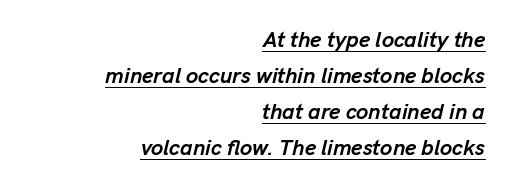
The image shows 22 px bold type, italic (leaning right); set right-aligned, normal line spacing (1.64x), normal letter spacing, underlined.
